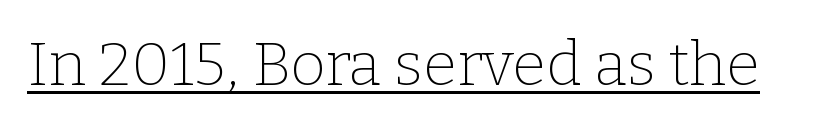
{"serif": "yes", "italic": "no", "bold": "no", "weight": "thin", "width": "normal", "stroke_contrast": "low", "x_height": "medium", "monospaced": "no", "underline": "yes", "letter_spacing": "normal", "letter_spacing_em": 0.0, "glyph_px": 61}
